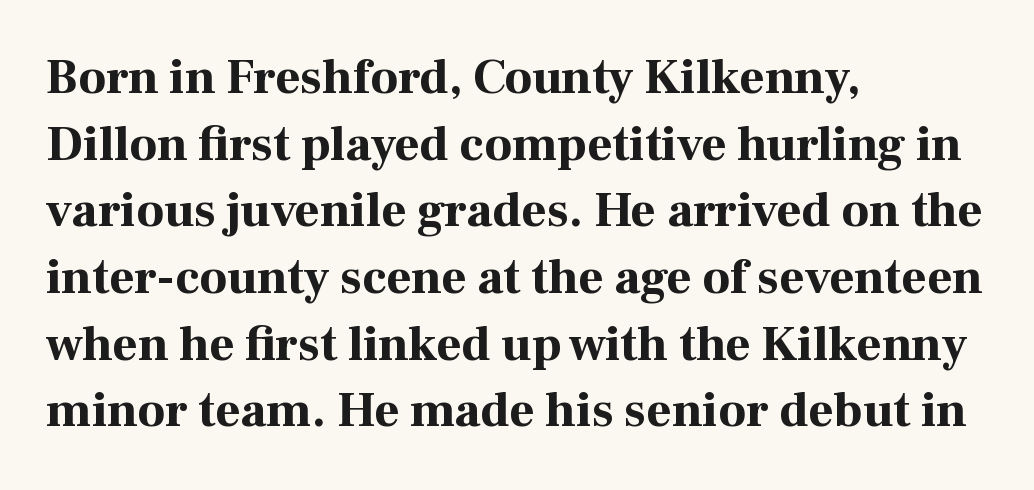
{"serif": "yes", "italic": "no", "bold": "yes", "weight": "bold", "width": "normal", "stroke_contrast": "high", "x_height": "medium", "monospaced": "no", "underline": "no", "align": "left", "line_spacing": "normal", "line_spacing_ratio": 1.36, "letter_spacing": "normal", "letter_spacing_em": 0.0, "glyph_px": 49}
